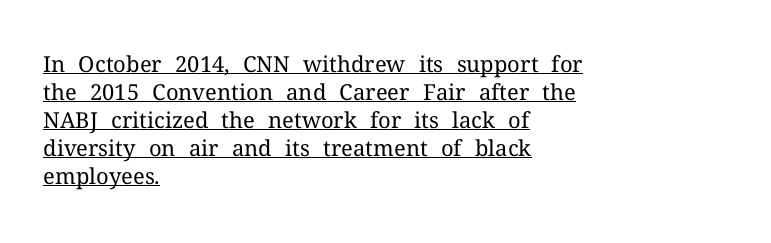
{"italic": "no", "bold": "no", "underline": "yes", "align": "left", "line_spacing": "normal", "line_spacing_ratio": 1.27, "letter_spacing": "normal", "letter_spacing_em": 0.0, "glyph_px": 22}
